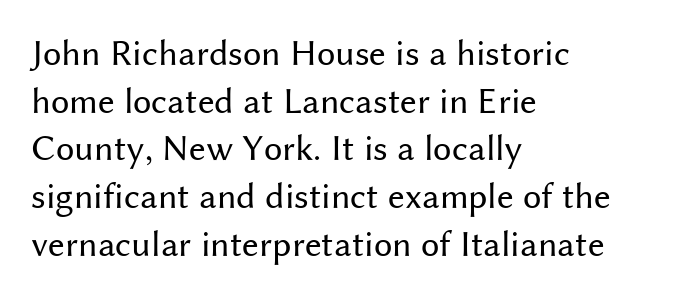
Q: Is the text bold? A: No.
Q: Is the text italic (slanted)? A: No, it is upright.
Q: Is the typeface a serif or a sans-serif typeface? A: Sans-serif.
Q: Is the text underlined? A: No.
Q: How is the paragraph aligned? A: Left-aligned.
Q: Is the spacing between letters normal or unusually wide? A: Normal.
Q: Is the spacing between lines tight, normal or loose? A: Normal.
Q: Width (condensed, normal, or wide)? A: Normal.
Q: Stroke contrast? A: Medium.
Q: x-height? A: Medium.
Q: Monospaced? A: No.
